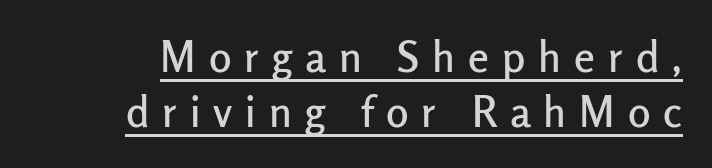
{"serif": "no", "italic": "no", "width": "normal", "stroke_contrast": "low", "x_height": "medium", "monospaced": "no", "underline": "yes", "line_spacing": "normal", "line_spacing_ratio": 1.31, "letter_spacing": "wide", "letter_spacing_em": 0.31, "glyph_px": 42}
